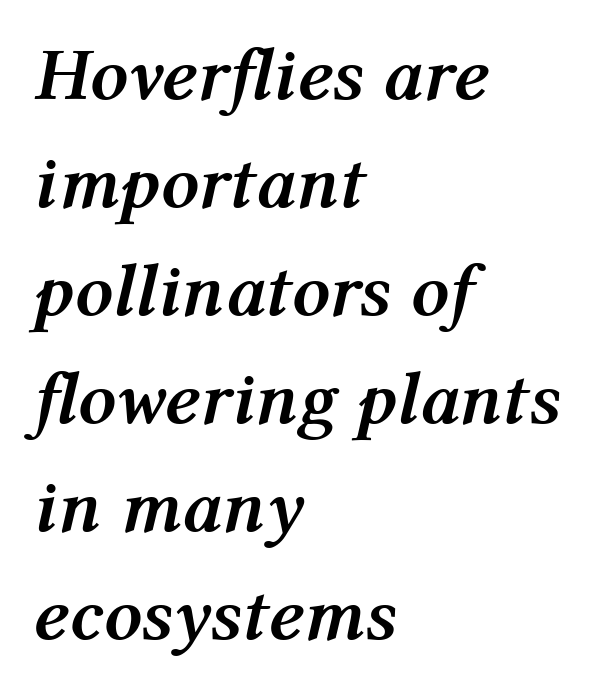
Q: Is the text bold? A: Yes.
Q: Is the text italic (slanted)? A: Yes, it leans right by about 12 degrees.
Q: Is the text underlined? A: No.
Q: How is the paragraph aligned? A: Left-aligned.
Q: Is the spacing between letters normal or unusually wide? A: Normal.
Q: Is the spacing between lines tight, normal or loose? A: Normal.
Q: Width (condensed, normal, or wide)? A: Normal.
Q: Stroke contrast? A: Medium.
Q: x-height? A: Medium.
Q: Monospaced? A: No.
